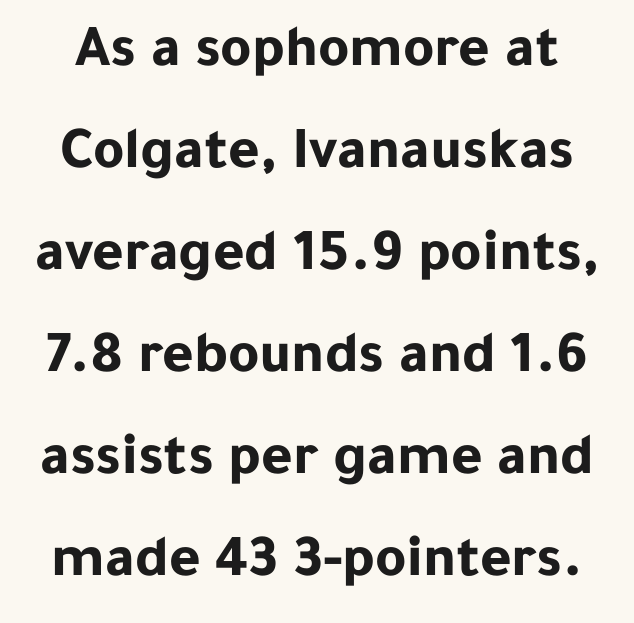
Each word holds together tightly as a unit, with standard inter-letter gaps. Tall strokes in this sample are plumb rather than angled. The type family on display is of the sans-serif kind. You'd pick this weight for a headline — it's a proper bold.
